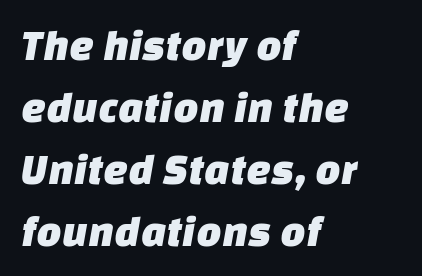
Q: Is the typeface a serif or a sans-serif typeface? A: Sans-serif.
Q: Is the text underlined? A: No.
Q: How is the paragraph aligned? A: Left-aligned.
Q: Is the spacing between letters normal or unusually wide? A: Normal.
Q: Is the spacing between lines tight, normal or loose? A: Normal.
Q: Width (condensed, normal, or wide)? A: Normal.
Q: Stroke contrast? A: Low.
Q: x-height? A: Large.
Q: Monospaced? A: No.
